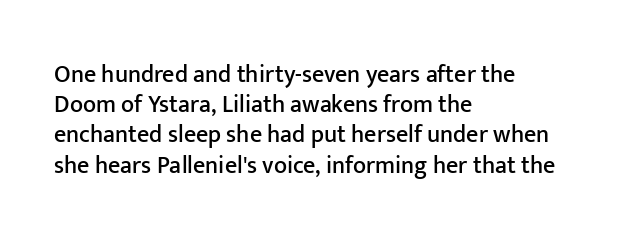
Q: Is the text italic (slanted)? A: No, it is upright.
Q: Is the text underlined? A: No.
Q: How is the paragraph aligned? A: Left-aligned.
Q: Is the spacing between letters normal or unusually wide? A: Normal.
Q: Is the spacing between lines tight, normal or loose? A: Normal.
